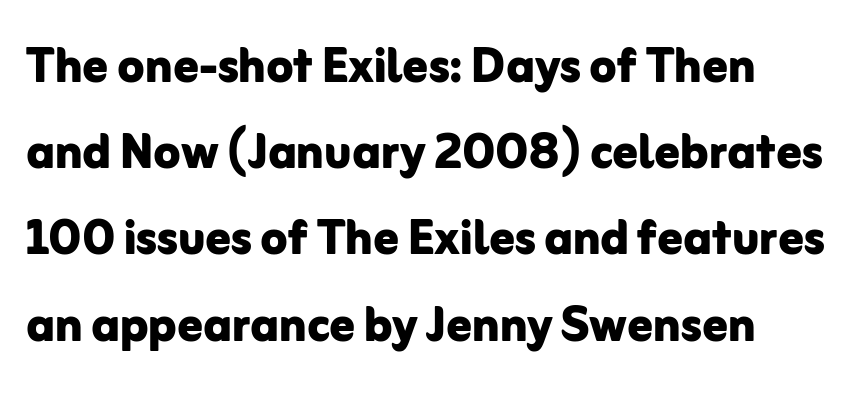
Note the varied advance widths — an 'i' is clearly narrower than an 'm'. The font's upright variant was chosen for this text. Tracking here is standard; glyphs follow each other at the usual distance. Type style note: lacks serifs. Leading matches the norm, producing a regular column.
